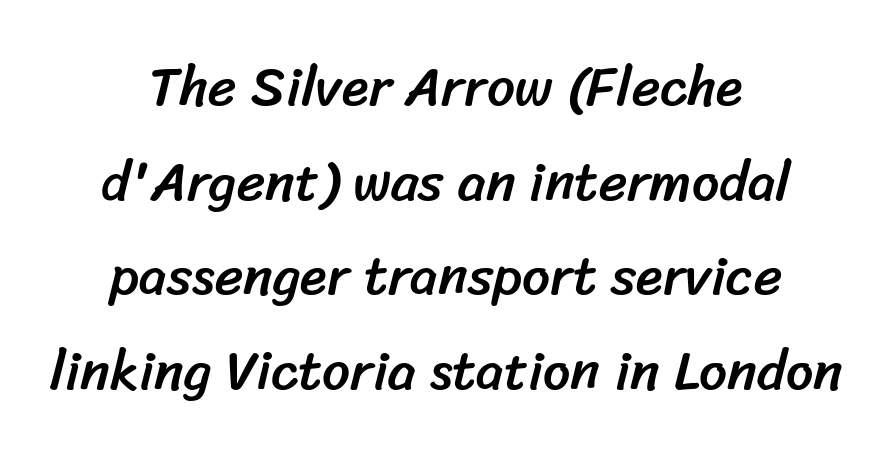
{"serif": "no", "width": "normal", "stroke_contrast": "low", "x_height": "medium", "monospaced": "no", "underline": "no", "align": "center", "line_spacing_ratio": 1.72, "letter_spacing": "normal", "letter_spacing_em": 0.0, "glyph_px": 55}
